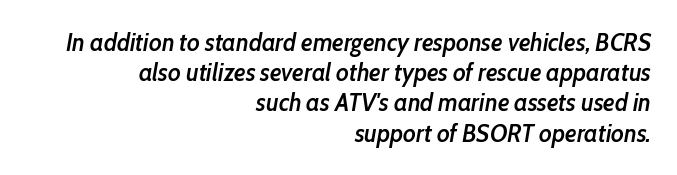
Rule under the text: the space is simply empty. Slightly chunky letters — semibold, I'd say, not full bold. These lines keep a tight, regular rhythm from letter to letter. The lines are quadded right.
